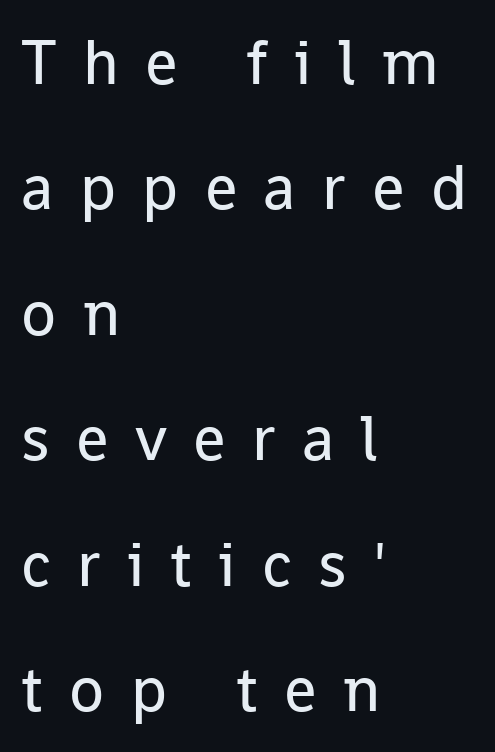
The image shows 64 px regular-weight sans-serif type, upright; set left-aligned, loose line spacing (1.96x), unusually wide letter spacing (+0.41 em), not underlined; low stroke contrast and a medium x-height.
